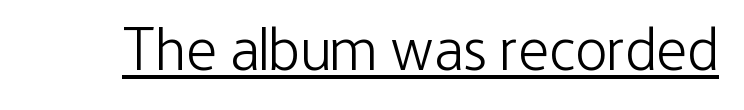
Q: Is the text bold? A: No.
Q: Is the text italic (slanted)? A: No, it is upright.
Q: Is the typeface a serif or a sans-serif typeface? A: Sans-serif.
Q: Is the text underlined? A: Yes.
Q: Is the spacing between letters normal or unusually wide? A: Normal.
Q: Width (condensed, normal, or wide)? A: Condensed.
Q: Stroke contrast? A: Low.
Q: x-height? A: Medium.
Q: Monospaced? A: No.
